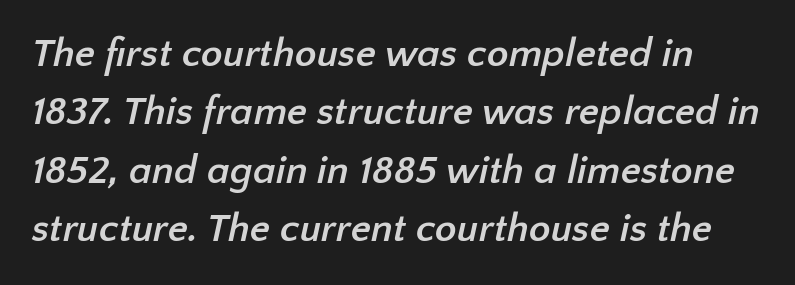
{"serif": "no", "bold": "yes", "weight": "semibold", "width": "normal", "stroke_contrast": "low", "x_height": "medium", "monospaced": "no", "underline": "no", "line_spacing": "normal", "line_spacing_ratio": 1.46, "letter_spacing": "normal", "letter_spacing_em": 0.0, "glyph_px": 40}
